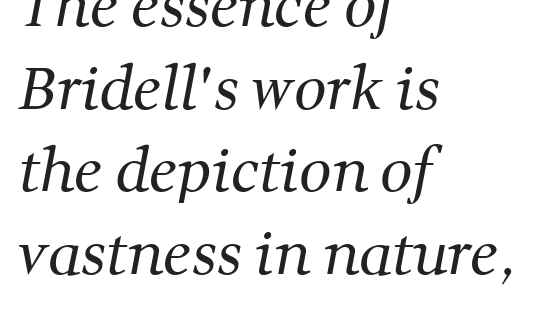
The image shows 57 px regular-weight serif type; set left-aligned, normal line spacing (1.45x), normal letter spacing, not underlined; medium stroke contrast and a medium x-height.
